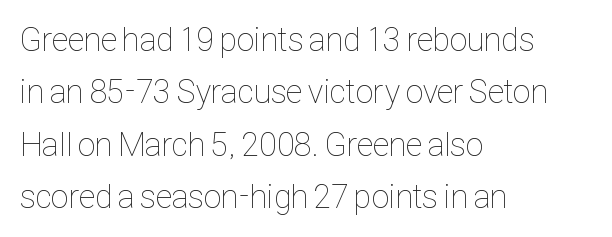
Q: Is the text bold? A: No.
Q: Is the text italic (slanted)? A: No, it is upright.
Q: Is the text underlined? A: No.
Q: How is the paragraph aligned? A: Left-aligned.
Q: Is the spacing between letters normal or unusually wide? A: Normal.
Q: Is the spacing between lines tight, normal or loose? A: Normal.
Q: Width (condensed, normal, or wide)? A: Condensed.
Q: Stroke contrast? A: Low.
Q: x-height? A: Medium.
Q: Monospaced? A: No.
